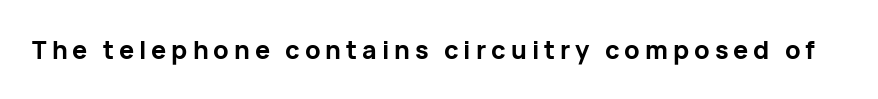
The image shows 25 px bold type, upright; set unusually wide letter spacing (+0.2 em), not underlined.
